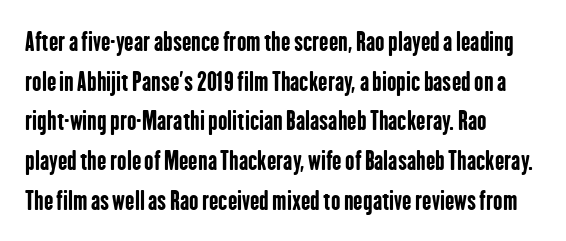
{"italic": "no", "bold": "yes", "underline": "no", "align": "left", "line_spacing": "normal", "line_spacing_ratio": 1.59, "letter_spacing": "normal", "letter_spacing_em": 0.0, "glyph_px": 25}
